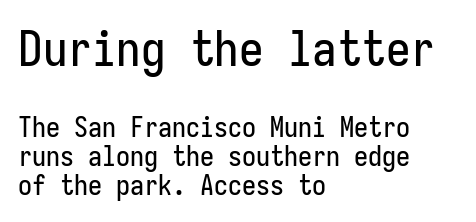
Spacing between characters is what you'd get straight out of the box. Classification — sans serif. Horizontal bands of white between lines are thin slivers. Line starts are locked; line ends wander.
